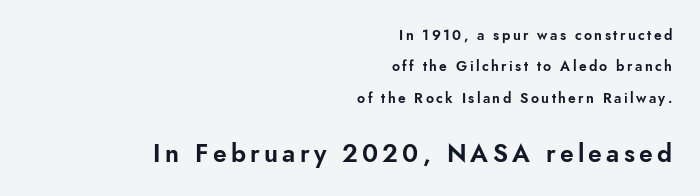
Reading top to bottom, the characters get bigger at the block break. Check under the words: just untouched page. Layout note: lines flush right. Ordinary non-slanted type is in use. Compared with typical paragraphs, the rows here are farther apart.
